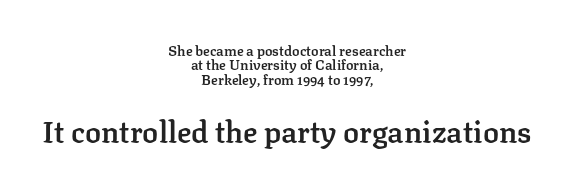
{"serif": "yes", "italic": "no", "bold": "semi", "weight": "semibold", "width": "normal", "stroke_contrast": "low", "x_height": "medium", "monospaced": "no", "underline": "no", "align": "center", "line_spacing": "tight", "line_spacing_ratio": 1.02, "letter_spacing": "normal", "letter_spacing_em": 0.0, "larger_block": "second", "size_ratio": 2.14, "glyph_px": 30}
